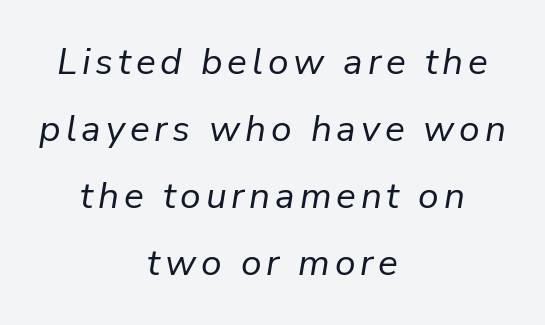
Q: Is the text bold? A: No.
Q: Is the text italic (slanted)? A: Yes, it leans right by about 9 degrees.
Q: Is the text underlined? A: No.
Q: How is the paragraph aligned? A: Centered.
Q: Width (condensed, normal, or wide)? A: Normal.
Q: Stroke contrast? A: Low.
Q: x-height? A: Medium.
Q: Monospaced? A: No.
